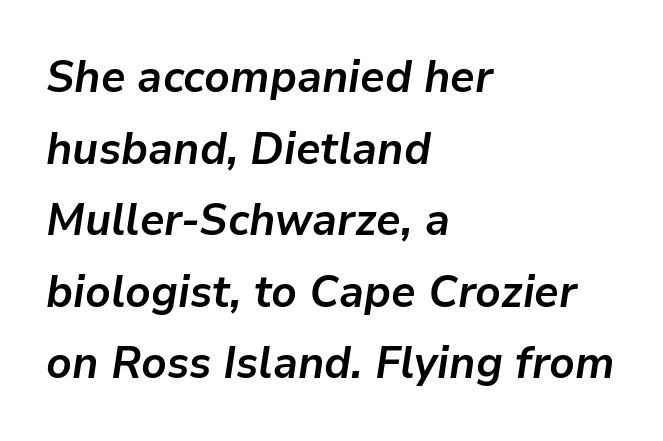
The image shows 45 px semibold type, italic (leaning right); set left-aligned, normal line spacing (1.59x), normal letter spacing, not underlined; low stroke contrast and a medium x-height.
